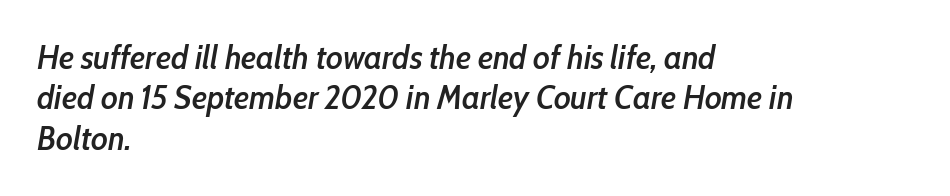
The letters are slanted; this is an italic face. Looks like regular typesetting: each glyph gets only the width it needs. Every row of glyphs begins at an identical x-position on the left. The zone under the glyphs is completely vacant. The typesetting leans somewhat heavy: a semibold. Glyph-to-glyph distance matches everyday printed text.
